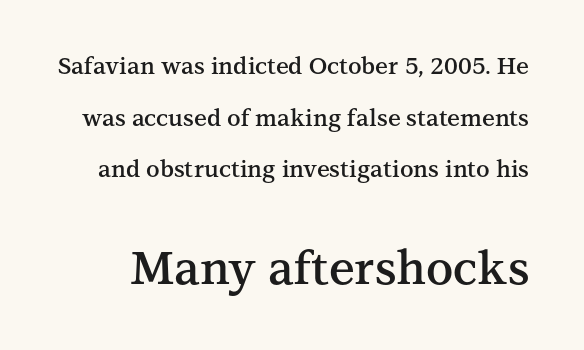
These lines stand farther apart than default settings would place them. Every letter is mildly thick-stroked: semibold rather than bold. Descenders are the only things crossing below the line. In terms of posture, this sample is upright. This sample uses a serif face. The letters advance in unequal steps, a hallmark of proportional type.
